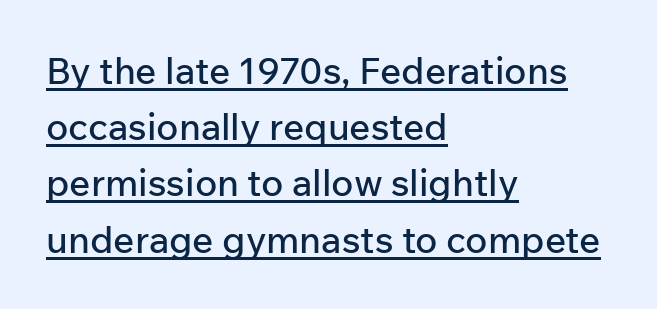
This is the regular roman posture of the typeface. What decoration does the sample have? An underline. Does extra space separate the letters? No, they use regular spacing. Letterform terminals end flat and unadorned throughout the passage. Compared with typical paragraphs, the rows here are spaced about the same. Where is the straight margin? On the left.
